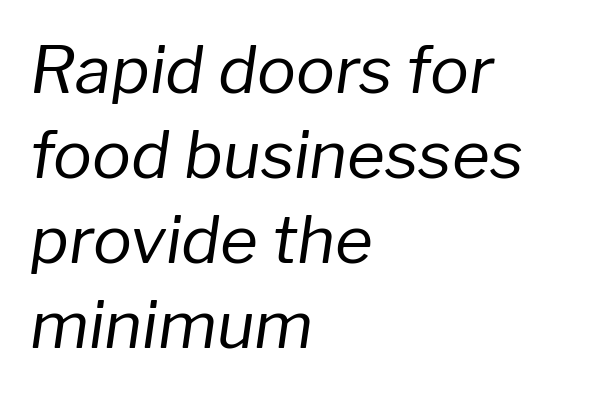
{"italic": "yes", "lean": "right", "slant_degrees": 8, "bold": "no", "weight": "regular", "width": "normal", "stroke_contrast": "low", "x_height": "medium", "monospaced": "no", "underline": "no", "align": "left", "line_spacing": "normal", "line_spacing_ratio": 1.31, "letter_spacing": "normal", "letter_spacing_em": 0.0, "glyph_px": 65}
